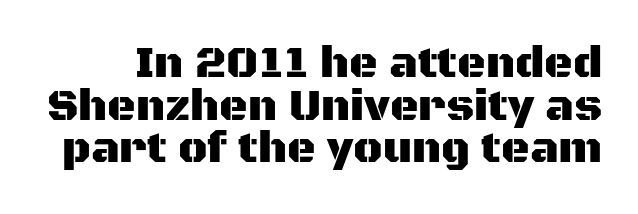
The line texture is even and compact thanks to regular tracking. Very little white space separates one row of letters from the next. A roman cut, with each character standing at attention. The zone under the glyphs is completely vacant.
